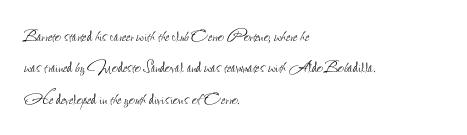
The image shows 21 px text type; set left-aligned, normal line spacing (1.5x), normal letter spacing, not underlined.
